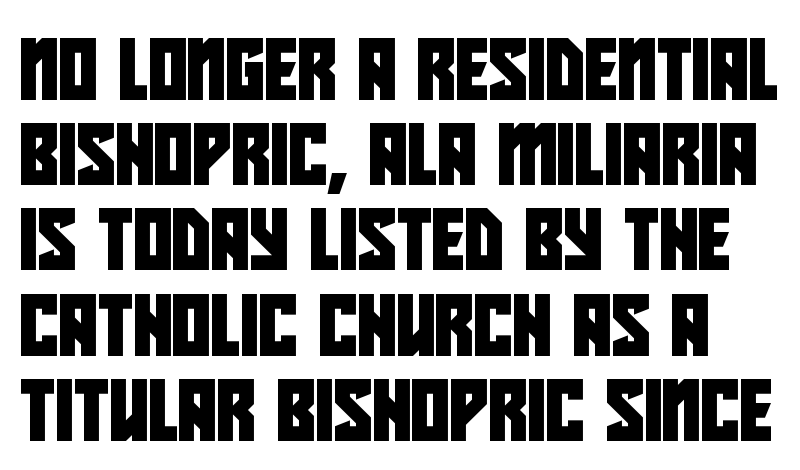
Q: Is the typeface a serif or a sans-serif typeface? A: Sans-serif.
Q: Is the text underlined? A: No.
Q: Is the spacing between letters normal or unusually wide? A: Normal.
Q: Is the spacing between lines tight, normal or loose? A: Normal.
Q: Width (condensed, normal, or wide)? A: Condensed.
Q: Stroke contrast? A: Low.
Q: x-height? A: Large.
Q: Monospaced? A: No.
